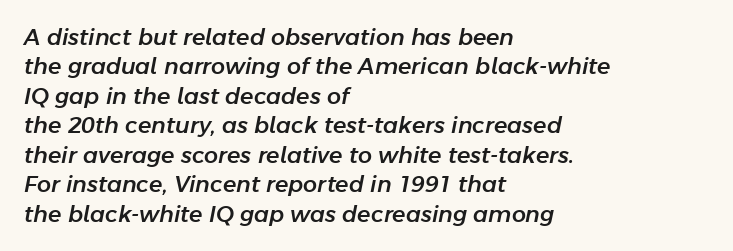
{"italic": "yes", "lean": "right", "slant_degrees": 11, "underline": "no", "align": "left", "line_spacing": "normal", "line_spacing_ratio": 1.34, "letter_spacing": "normal", "letter_spacing_em": 0.0, "glyph_px": 22}
